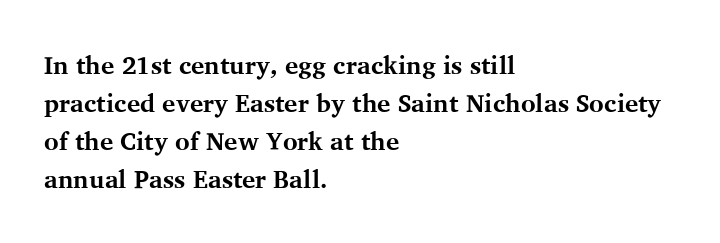
{"italic": "no", "bold": "yes", "underline": "no", "align": "left", "line_spacing": "normal", "line_spacing_ratio": 1.52, "letter_spacing": "normal", "letter_spacing_em": 0.0, "glyph_px": 25}
